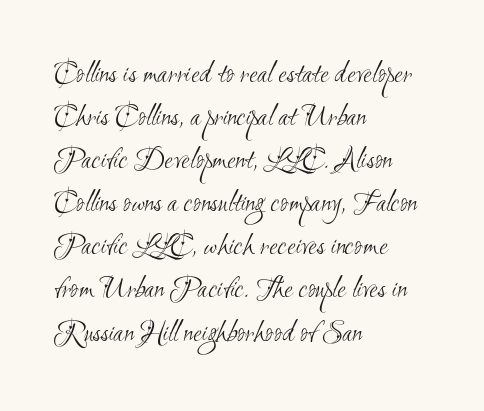
Q: Is the text bold? A: No.
Q: Is the typeface a serif or a sans-serif typeface? A: Sans-serif.
Q: Is the text underlined? A: No.
Q: How is the paragraph aligned? A: Left-aligned.
Q: Is the spacing between letters normal or unusually wide? A: Normal.
Q: Is the spacing between lines tight, normal or loose? A: Normal.
Q: Width (condensed, normal, or wide)? A: Condensed.
Q: Stroke contrast? A: Medium.
Q: x-height? A: Small.
Q: Monospaced? A: No.
